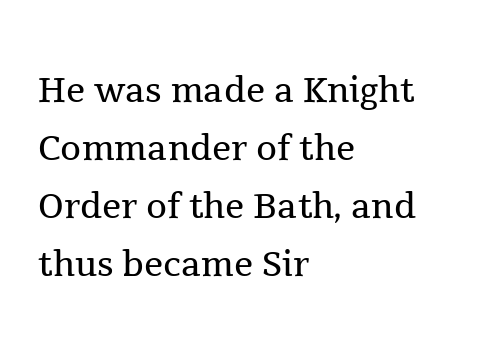
Font category for this specimen: serif. The letters stand upright; this is a roman face. This rendering features lettering with no underline. Ink coverage per letter is moderate at most.
